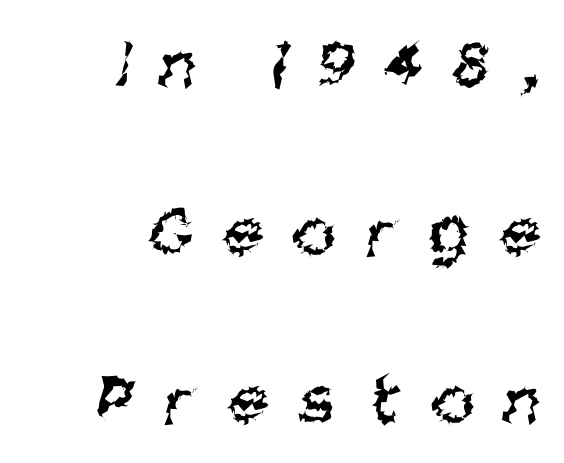
Q: Is the text bold? A: No.
Q: Is the typeface a serif or a sans-serif typeface? A: Sans-serif.
Q: Is the text underlined? A: No.
Q: How is the paragraph aligned? A: Right-aligned.
Q: Is the spacing between letters normal or unusually wide? A: Unusually wide.
Q: Is the spacing between lines tight, normal or loose? A: Loose.
Q: Width (condensed, normal, or wide)? A: Condensed.
Q: Stroke contrast? A: Medium.
Q: x-height? A: Large.
Q: Monospaced? A: No.
